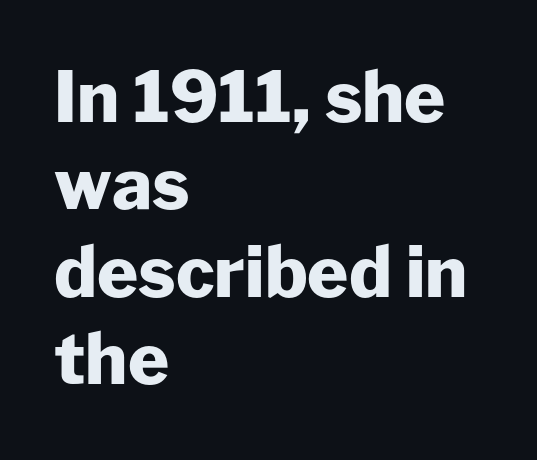
The image shows 70 px heavy sans-serif type, upright; set left-aligned, normal line spacing (1.25x), normal letter spacing, not underlined; low stroke contrast and a medium x-height.
